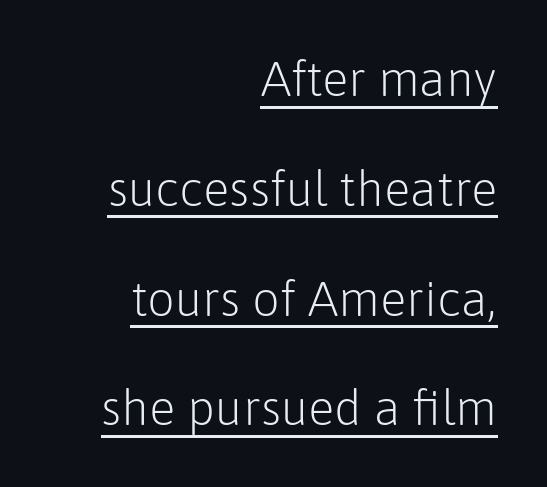
{"serif": "no", "italic": "no", "bold": "no", "weight": "light", "width": "normal", "stroke_contrast": "low", "x_height": "medium", "monospaced": "no", "underline": "yes", "align": "right", "line_spacing": "loose", "line_spacing_ratio": 2.24, "letter_spacing": "normal", "letter_spacing_em": 0.0, "glyph_px": 49}
